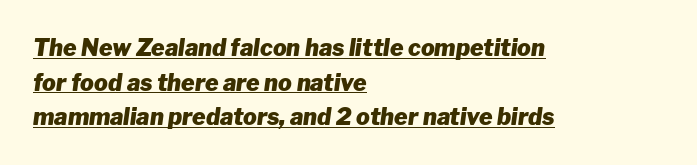
{"italic": "yes", "lean": "right", "slant_degrees": 8, "bold": "yes", "underline": "yes", "align": "left", "line_spacing": "normal", "line_spacing_ratio": 1.51, "letter_spacing": "normal", "letter_spacing_em": 0.0, "glyph_px": 23}
